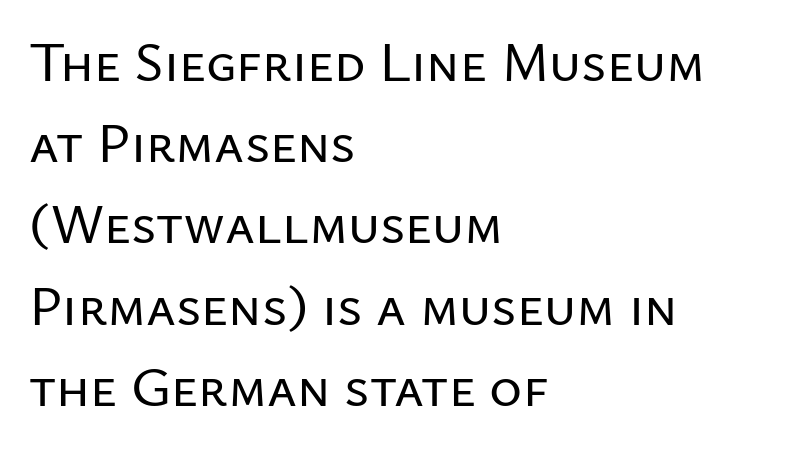
The image shows 56 px sans-serif type, upright; set left-aligned, normal line spacing (1.45x), normal letter spacing, not underlined; low stroke contrast and a medium x-height.
